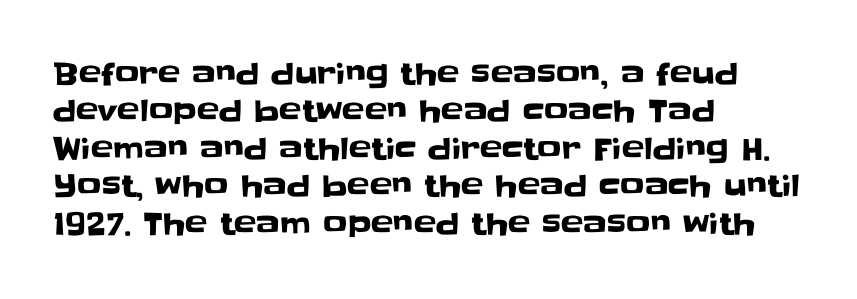
Q: Is the text italic (slanted)? A: No, it is upright.
Q: Is the typeface a serif or a sans-serif typeface? A: Sans-serif.
Q: Is the text underlined? A: No.
Q: How is the paragraph aligned? A: Left-aligned.
Q: Is the spacing between letters normal or unusually wide? A: Normal.
Q: Is the spacing between lines tight, normal or loose? A: Normal.
Q: Width (condensed, normal, or wide)? A: Normal.
Q: Stroke contrast? A: Low.
Q: x-height? A: Large.
Q: Monospaced? A: No.
